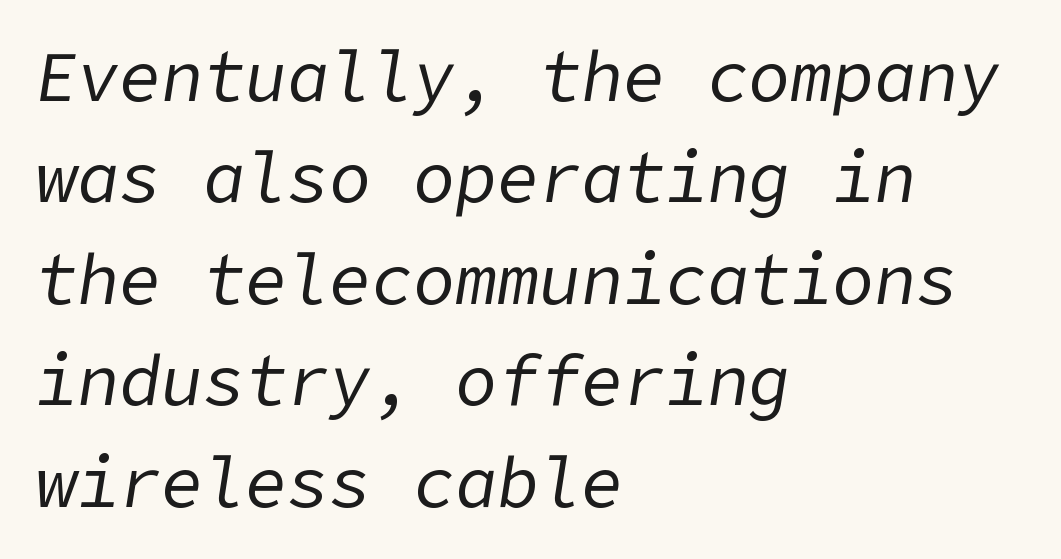
{"italic": "yes", "lean": "right", "slant_degrees": 9, "bold": "no", "weight": "regular", "width": "normal", "stroke_contrast": "low", "x_height": "medium", "underline": "no", "align": "left", "line_spacing": "normal", "line_spacing_ratio": 1.45, "letter_spacing": "normal", "letter_spacing_em": 0.0, "glyph_px": 70}
